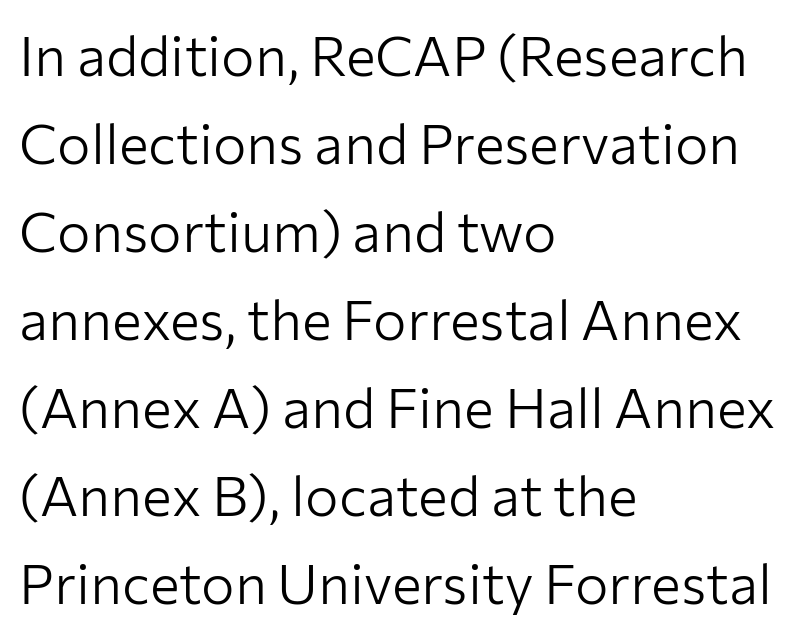
The image shows 56 px light sans-serif type, upright; set left-aligned, normal line spacing (1.57x), normal letter spacing, not underlined; low stroke contrast and a medium x-height.
